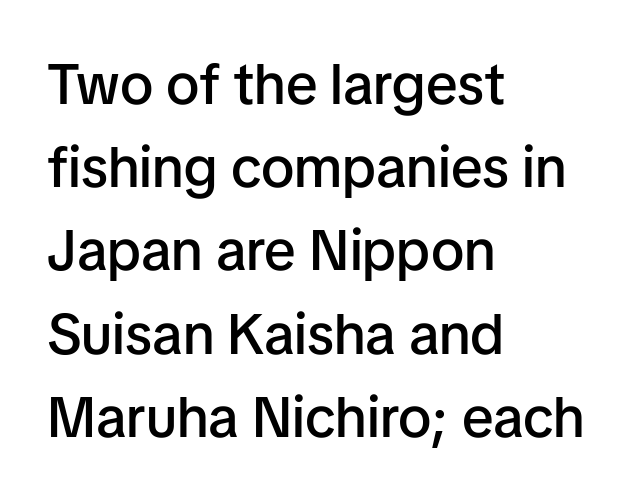
{"serif": "no", "italic": "no", "bold": "semi", "weight": "semibold", "width": "normal", "stroke_contrast": "low", "x_height": "medium", "monospaced": "no", "underline": "no", "align": "left", "line_spacing": "normal", "line_spacing_ratio": 1.46, "letter_spacing": "normal", "letter_spacing_em": 0.0, "glyph_px": 57}
